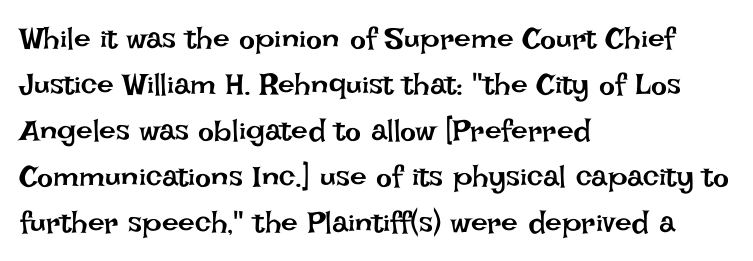
Check under the words: just untouched page. Varying glyph widths throughout — classic text-font behaviour. The vertical gap from one line to the next is medium. This rendering leaves character spacing at its baseline value. The letters stand upright; this is a roman face.
